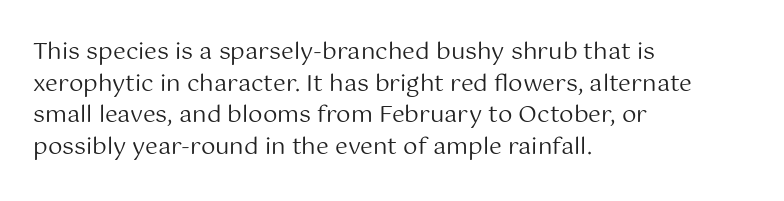
The image shows 23 px text type, upright; set left-aligned, normal line spacing (1.38x), normal letter spacing, not underlined.
